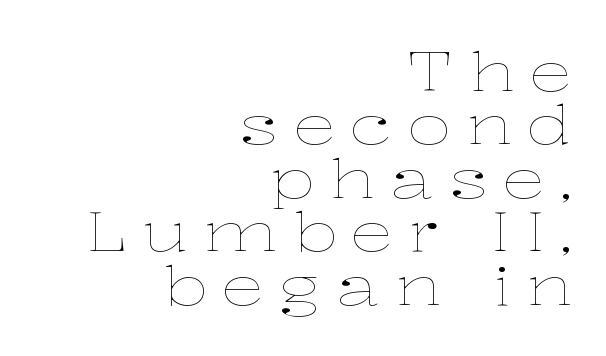
Q: Is the text bold? A: No.
Q: Is the text italic (slanted)? A: No, it is upright.
Q: Is the text underlined? A: No.
Q: How is the paragraph aligned? A: Right-aligned.
Q: Is the spacing between letters normal or unusually wide? A: Unusually wide.
Q: Is the spacing between lines tight, normal or loose? A: Tight.
Q: Width (condensed, normal, or wide)? A: Wide.
Q: Stroke contrast? A: Low.
Q: x-height? A: Medium.
Q: Monospaced? A: No.
